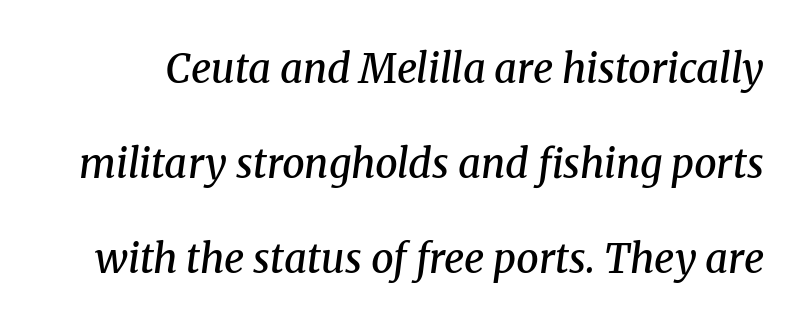
Tracking here is standard; glyphs follow each other at the usual distance. The text carries the slant typical of an italic or oblique font. Leading: increased. Each glyph is drawn with semibold strokes, heavier than normal yet not fully bold. The specimen omits any rule beneath the text block's lines. Spacing verdict: proportional, widths tailored to each character.
